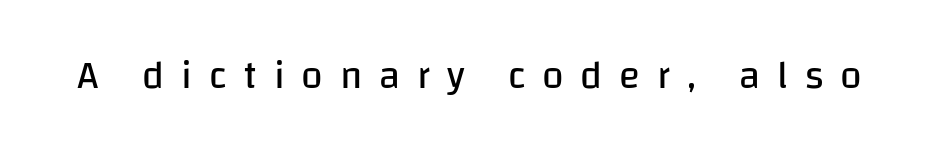
No italicization has been applied; the sample stays upright. Caption: expanded tracking, letters set apart. Observe the absence of serifs on each vertical stroke in this sample. The gap between lines stays unmarked. The cut favours lightness, reaching ordinary text weight at its darkest. You could not count columns in this text — the font is proportionally spaced.
